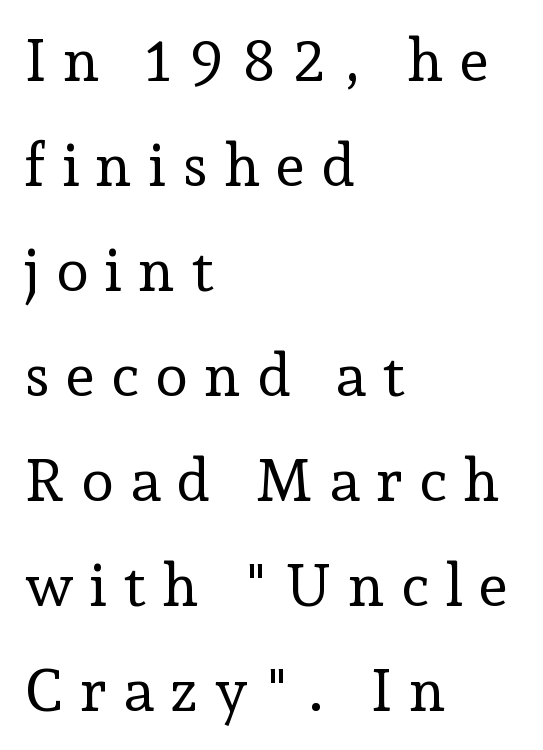
The image shows 60 px regular-weight serif type, upright; set left-aligned, line spacing 1.75x, unusually wide letter spacing (+0.26 em), not underlined; low stroke contrast and a medium x-height.
